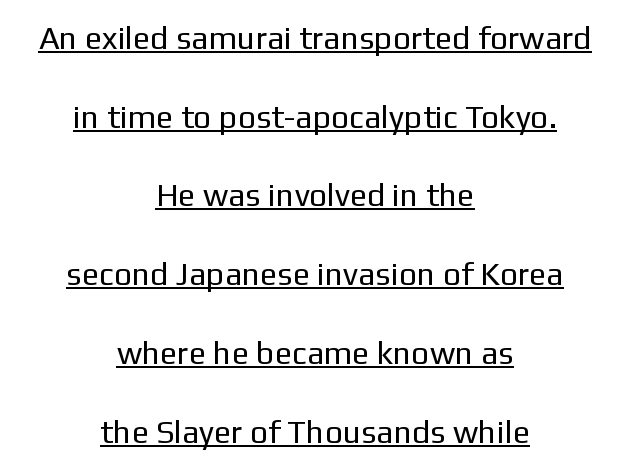
Q: Is the text bold? A: No.
Q: Is the text italic (slanted)? A: No, it is upright.
Q: Is the typeface a serif or a sans-serif typeface? A: Sans-serif.
Q: Is the text underlined? A: Yes.
Q: How is the paragraph aligned? A: Centered.
Q: Is the spacing between letters normal or unusually wide? A: Normal.
Q: Is the spacing between lines tight, normal or loose? A: Loose.
Q: Width (condensed, normal, or wide)? A: Normal.
Q: Stroke contrast? A: Low.
Q: x-height? A: Medium.
Q: Monospaced? A: No.
